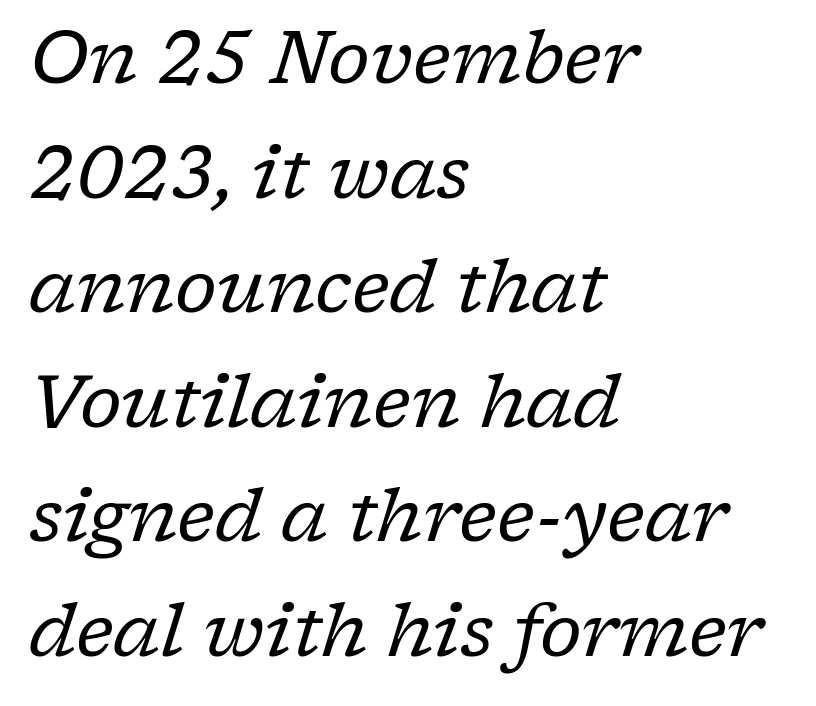
Q: Is the text bold? A: No.
Q: Is the text italic (slanted)? A: Yes, it leans right by about 17 degrees.
Q: Is the typeface a serif or a sans-serif typeface? A: Serif.
Q: Is the text underlined? A: No.
Q: How is the paragraph aligned? A: Left-aligned.
Q: Is the spacing between letters normal or unusually wide? A: Normal.
Q: Is the spacing between lines tight, normal or loose? A: Normal.
Q: Width (condensed, normal, or wide)? A: Normal.
Q: Stroke contrast? A: Low.
Q: x-height? A: Medium.
Q: Monospaced? A: No.
